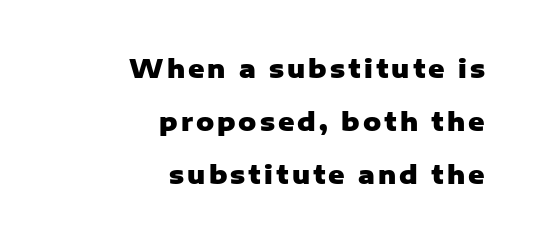
Q: Is the text bold? A: Yes.
Q: Is the text italic (slanted)? A: No, it is upright.
Q: Is the text underlined? A: No.
Q: How is the paragraph aligned? A: Right-aligned.
Q: Is the spacing between lines tight, normal or loose? A: Loose.
